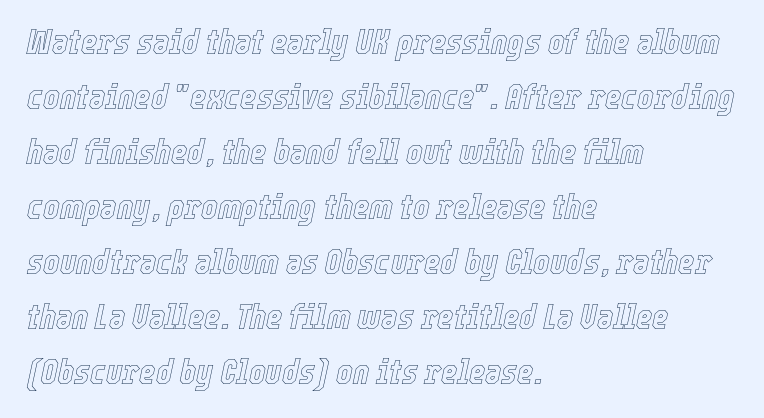
{"italic": "yes", "lean": "right", "slant_degrees": 12, "width": "condensed", "x_height": "medium", "monospaced": "no", "underline": "no", "align": "left", "line_spacing": "normal", "line_spacing_ratio": 1.57, "letter_spacing": "normal", "letter_spacing_em": 0.0, "glyph_px": 35}
